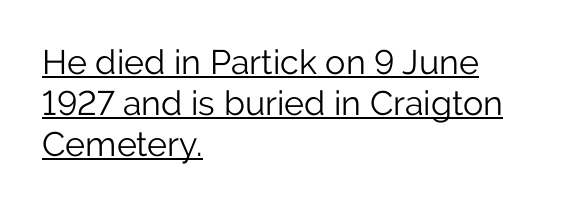
Nope, no serifs anywhere on these letters. Every row of glyphs begins at an identical x-position on the left. Heft: none added — not bold. Notice how the stems are strictly vertical — no italics here.
